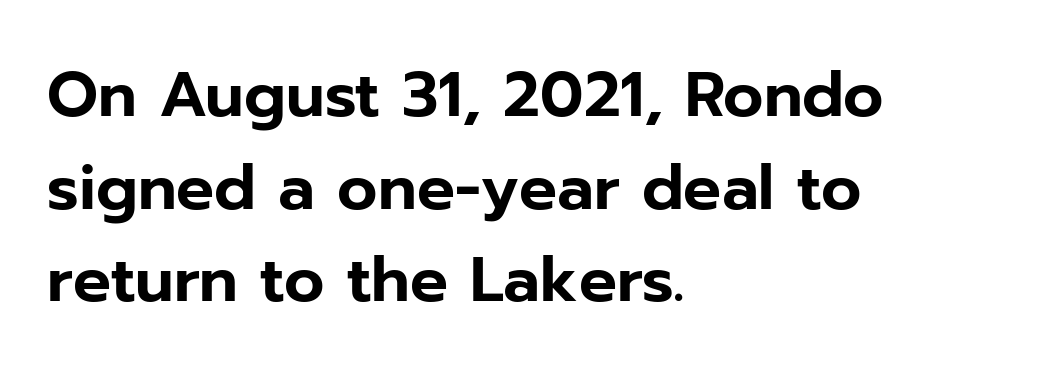
Q: Is the text italic (slanted)? A: No, it is upright.
Q: Is the typeface a serif or a sans-serif typeface? A: Sans-serif.
Q: Is the text underlined? A: No.
Q: How is the paragraph aligned? A: Left-aligned.
Q: Is the spacing between letters normal or unusually wide? A: Normal.
Q: Is the spacing between lines tight, normal or loose? A: Normal.
Q: Width (condensed, normal, or wide)? A: Normal.
Q: Stroke contrast? A: Low.
Q: x-height? A: Medium.
Q: Monospaced? A: No.
